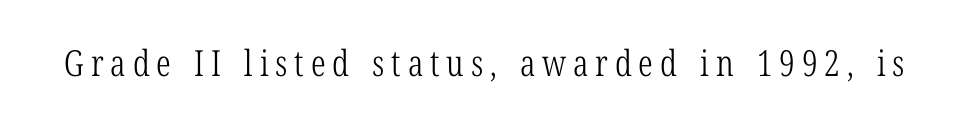
{"serif": "yes", "italic": "no", "bold": "no", "weight": "light", "width": "condensed", "stroke_contrast": "low", "x_height": "medium", "monospaced": "no", "underline": "no", "glyph_px": 36}
